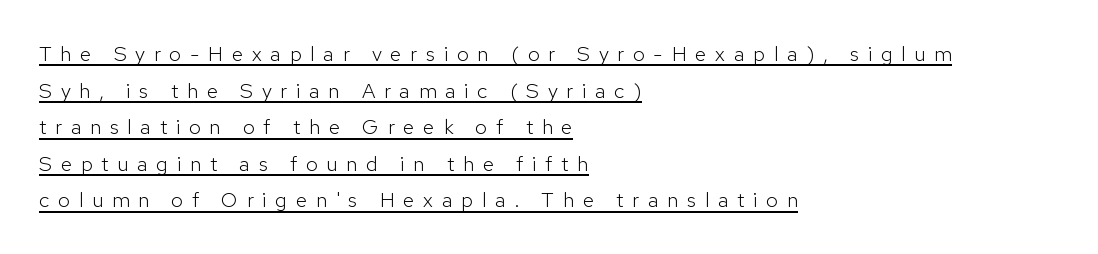
The image shows 21 px text type, upright; set left-aligned, line spacing 1.74x, unusually wide letter spacing (+0.41 em), underlined.
